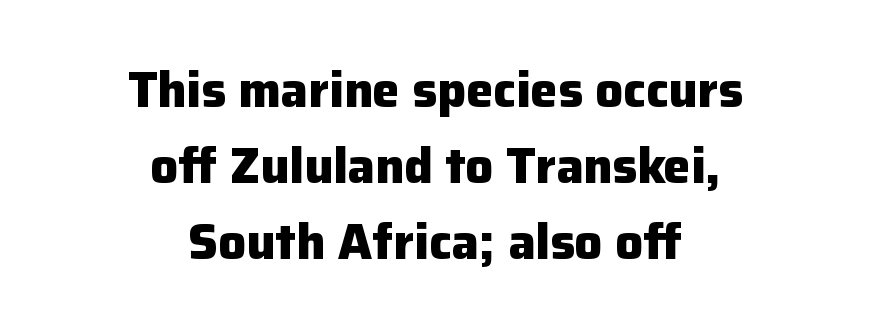
The lettering stays uniformly vertical, giving the passage a roman look. This block has exactly the height ordinary leading produces. Centered paragraph, ragged on both sides. Its strokes are broad and dark, the hallmark of bold type.
